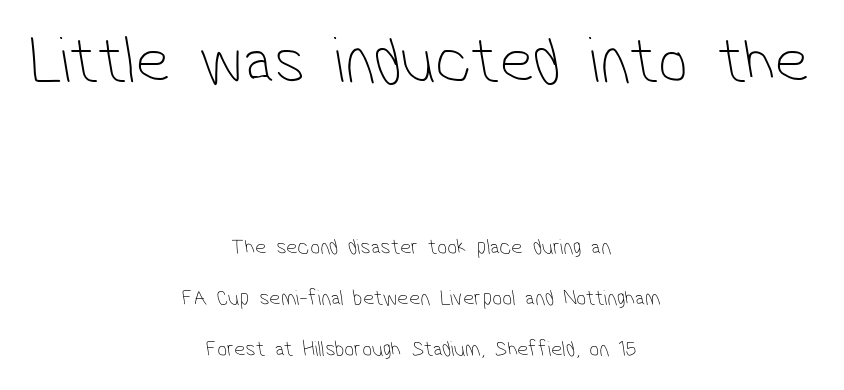
A bare baseline throughout the passage. These lines keep a tight, regular rhythm from letter to letter. Counters stay open thanks to moderate or lighter strokes. The initial chunk of copy outweighs the following chunk in type size. Varying glyph widths throughout — classic text-font behaviour.
